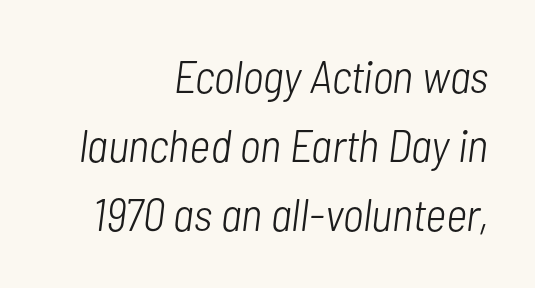
Q: Is the text bold? A: No.
Q: Is the text italic (slanted)? A: Yes, it leans right by about 7 degrees.
Q: Is the text underlined? A: No.
Q: How is the paragraph aligned? A: Right-aligned.
Q: Is the spacing between letters normal or unusually wide? A: Normal.
Q: Is the spacing between lines tight, normal or loose? A: Normal.
Q: Width (condensed, normal, or wide)? A: Condensed.
Q: Stroke contrast? A: Low.
Q: x-height? A: Medium.
Q: Monospaced? A: No.
